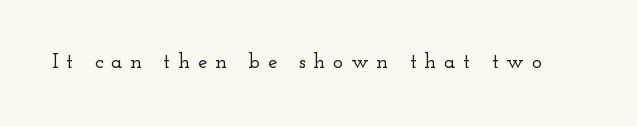
Unlike italic type, these characters show no tilt at all. Words float on clear page, feet unadorned. Spacing between characters has been opened up far beyond the box default.
